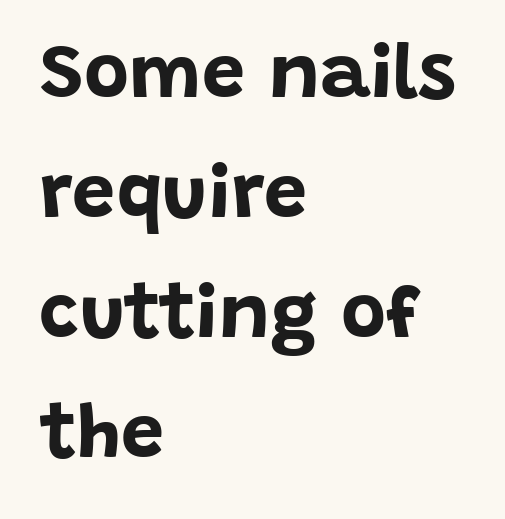
Caption: multi-line text, flush left, ragged right. Notice how descenders clear the ascenders below comfortably — that's standard leading. Here the glyphs are tracked normally, forming tight word shapes. In terms of letterform style, serifs are entirely absent.
